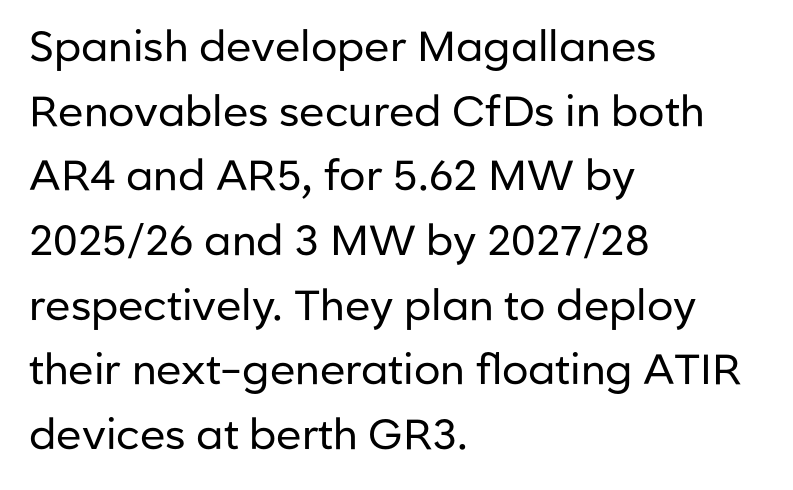
{"serif": "no", "italic": "no", "bold": "no", "weight": "regular", "width": "normal", "stroke_contrast": "low", "x_height": "medium", "monospaced": "no", "underline": "no", "align": "left", "line_spacing": "normal", "line_spacing_ratio": 1.54, "letter_spacing": "normal", "letter_spacing_em": 0.0, "glyph_px": 42}
